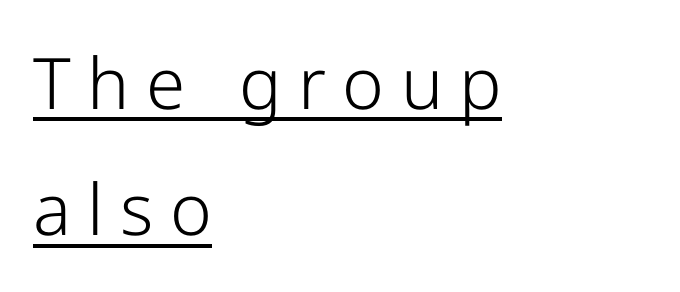
Looks like regular typesetting: each glyph gets only the width it needs. The gaps between neighbouring characters are conspicuously large. The font sits on the lighter half of the weight spectrum, regular included. Emphasis is given by a line drawn under the lettering. Layout note: lines flush left. Posture: straight, roman, zero tilt.
